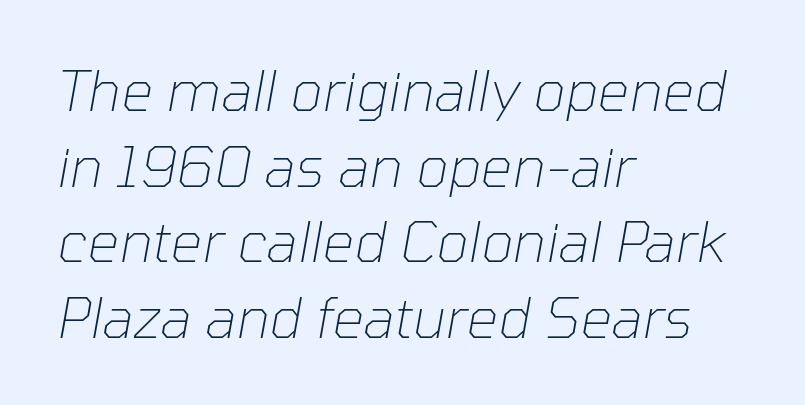
Q: Is the text bold? A: No.
Q: Is the text italic (slanted)? A: Yes, it leans right by about 10 degrees.
Q: Is the text underlined? A: No.
Q: How is the paragraph aligned? A: Left-aligned.
Q: Is the spacing between letters normal or unusually wide? A: Normal.
Q: Is the spacing between lines tight, normal or loose? A: Normal.
Q: Width (condensed, normal, or wide)? A: Normal.
Q: Stroke contrast? A: Low.
Q: x-height? A: Medium.
Q: Monospaced? A: No.
